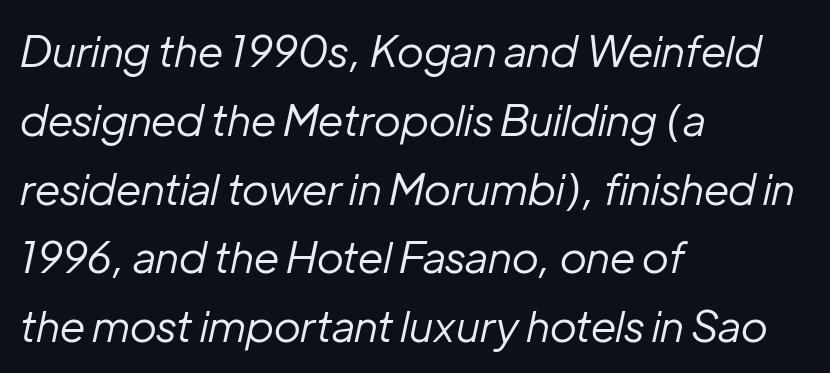
Q: Is the text bold? A: No.
Q: Is the text italic (slanted)? A: Yes, it leans right by about 12 degrees.
Q: Is the text underlined? A: No.
Q: How is the paragraph aligned? A: Left-aligned.
Q: Is the spacing between letters normal or unusually wide? A: Normal.
Q: Is the spacing between lines tight, normal or loose? A: Normal.
Q: Width (condensed, normal, or wide)? A: Normal.
Q: Stroke contrast? A: Low.
Q: x-height? A: Medium.
Q: Monospaced? A: No.
